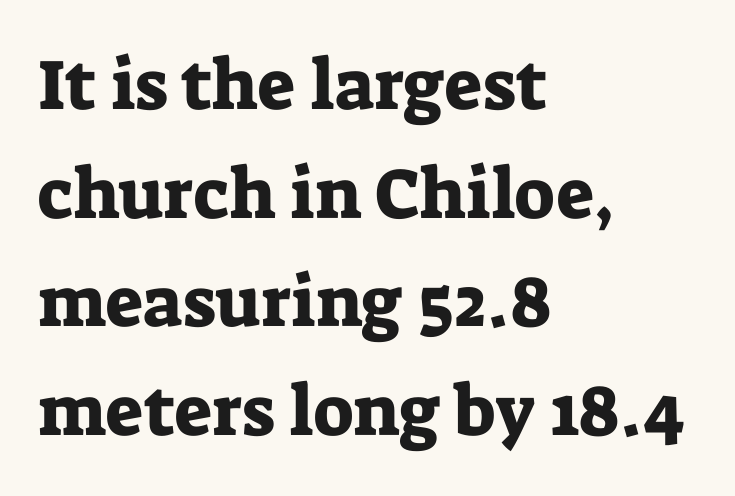
Students, note that the glyphs here touch the page at normal intervals. Compared with typical paragraphs, the rows here are spaced about the same. Posture: straight, roman, zero tilt. Letters rest on an invisible, unmarked baseline.
